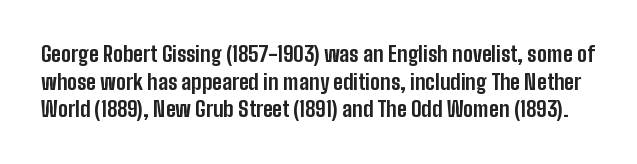
{"italic": "no", "bold": "yes", "underline": "no", "line_spacing": "normal", "line_spacing_ratio": 1.31, "letter_spacing": "normal", "letter_spacing_em": 0.0, "glyph_px": 21}
